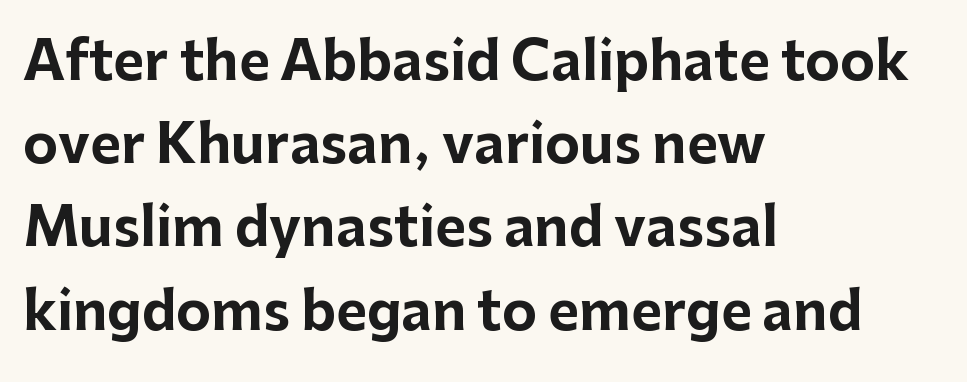
The rag falls on the right side of this text block. The letters advance in unequal steps, a hallmark of proportional type. These lines are composed in type without serifs. Students, this is bold: see how much ink each stroke carries.
